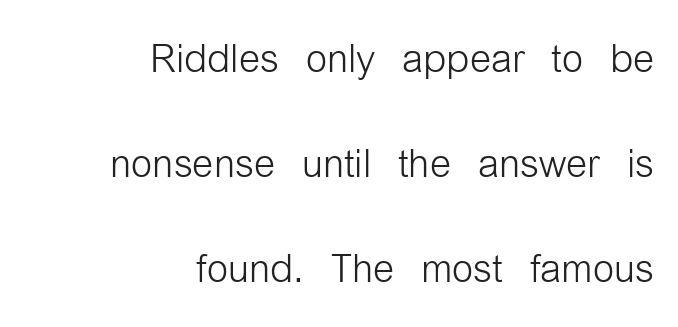
{"serif": "no", "italic": "no", "bold": "no", "weight": "light", "width": "condensed", "stroke_contrast": "low", "x_height": "medium", "monospaced": "no", "underline": "no", "align": "right", "line_spacing": "loose", "line_spacing_ratio": 1.94, "letter_spacing": "normal", "letter_spacing_em": 0.0, "glyph_px": 54}
